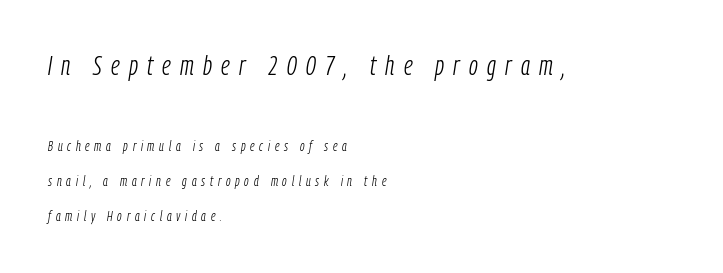
Typeset ragged right — the left edge is the straight one. Ink coverage per letter is moderate at most. Horizontal bands of white between lines are thick stripes. Block one is the big one; block two sits smaller underneath. Honestly, there is no underline to notice here at all. Someone cranked the tracking dial way up on this one.
